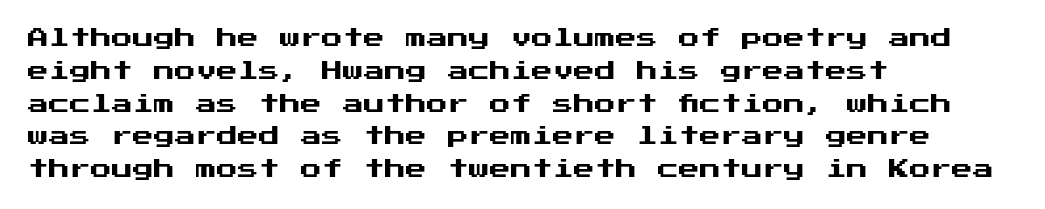
The image shows 21 px text type, upright; set left-aligned, normal line spacing (1.56x), normal letter spacing, not underlined.
